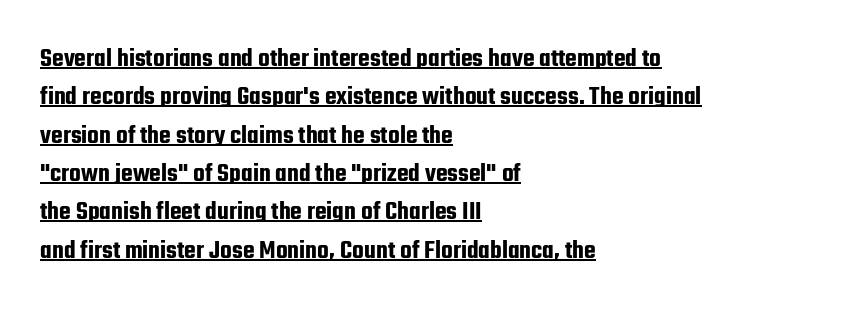
Q: Is the text italic (slanted)? A: No, it is upright.
Q: Is the text underlined? A: Yes.
Q: How is the paragraph aligned? A: Left-aligned.
Q: Is the spacing between letters normal or unusually wide? A: Normal.
Q: Is the spacing between lines tight, normal or loose? A: Normal.
